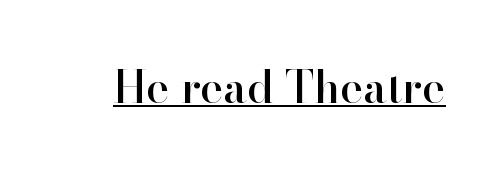
Q: Is the text italic (slanted)? A: No, it is upright.
Q: Is the typeface a serif or a sans-serif typeface? A: Serif.
Q: Is the text underlined? A: Yes.
Q: Is the spacing between letters normal or unusually wide? A: Normal.
Q: Width (condensed, normal, or wide)? A: Normal.
Q: Stroke contrast? A: High.
Q: x-height? A: Small.
Q: Monospaced? A: No.
